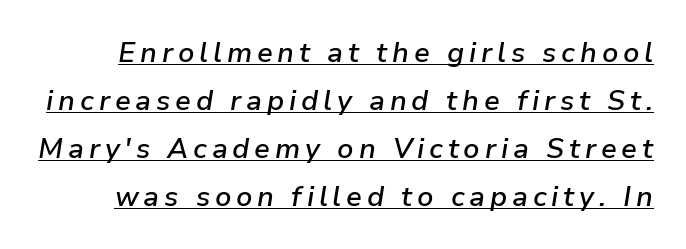
{"italic": "yes", "lean": "right", "slant_degrees": 9, "bold": "semi", "weight": "semibold", "width": "normal", "stroke_contrast": "low", "x_height": "medium", "monospaced": "no", "underline": "yes", "line_spacing_ratio": 1.71, "glyph_px": 28}
